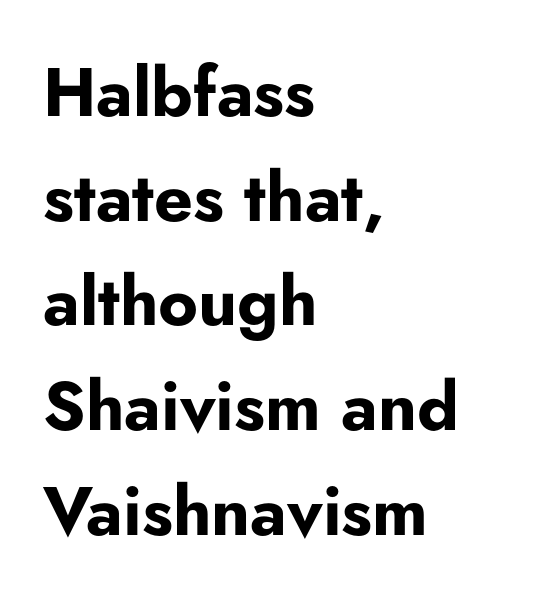
Q: Is the text bold? A: Yes.
Q: Is the text italic (slanted)? A: No, it is upright.
Q: Is the typeface a serif or a sans-serif typeface? A: Sans-serif.
Q: Is the text underlined? A: No.
Q: How is the paragraph aligned? A: Left-aligned.
Q: Is the spacing between letters normal or unusually wide? A: Normal.
Q: Is the spacing between lines tight, normal or loose? A: Normal.
Q: Width (condensed, normal, or wide)? A: Normal.
Q: Stroke contrast? A: Low.
Q: x-height? A: Small.
Q: Monospaced? A: No.
